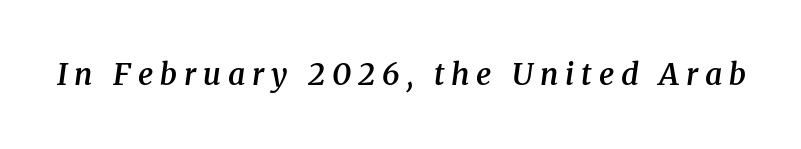
{"serif": "yes", "italic": "yes", "lean": "right", "slant_degrees": 8, "bold": "semi", "weight": "semibold", "width": "normal", "stroke_contrast": "medium", "x_height": "medium", "monospaced": "no", "underline": "no", "letter_spacing": "wide", "letter_spacing_em": 0.23, "glyph_px": 30}
